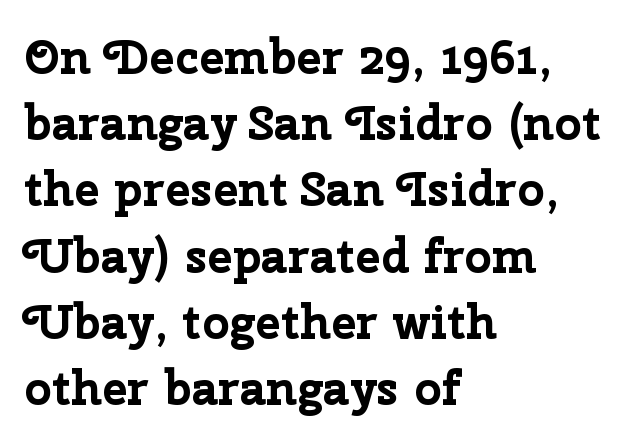
The image shows 48 px bold sans-serif type, upright; set left-aligned, normal line spacing (1.38x), normal letter spacing, not underlined; low stroke contrast and a medium x-height.
